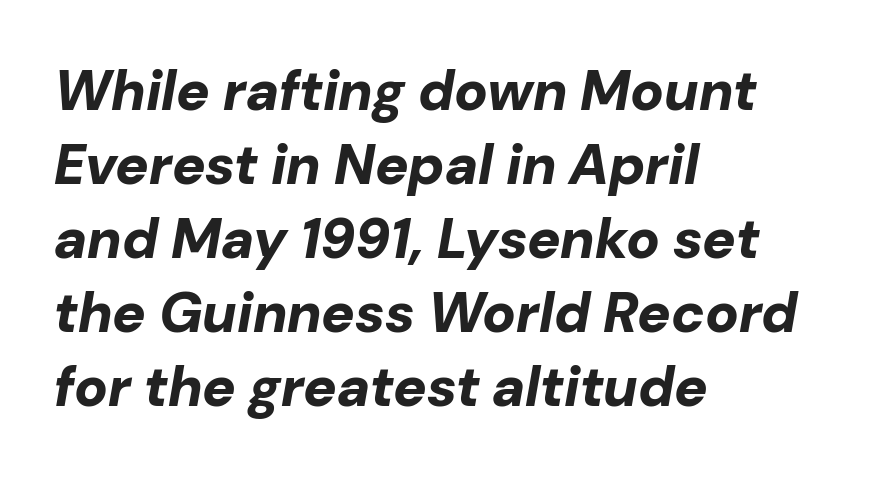
The image shows 56 px bold type, italic (leaning right); set left-aligned, normal line spacing (1.32x), normal letter spacing, not underlined; low stroke contrast and a medium x-height.
